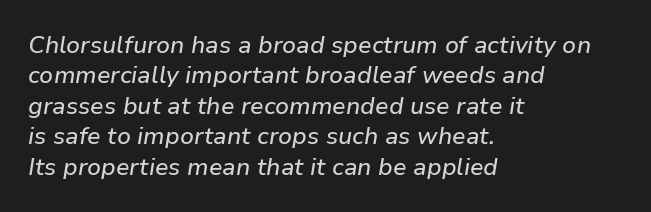
The image shows 24 px text type, italic (leaning right); set left-aligned, normal line spacing (1.27x), normal letter spacing, not underlined.
